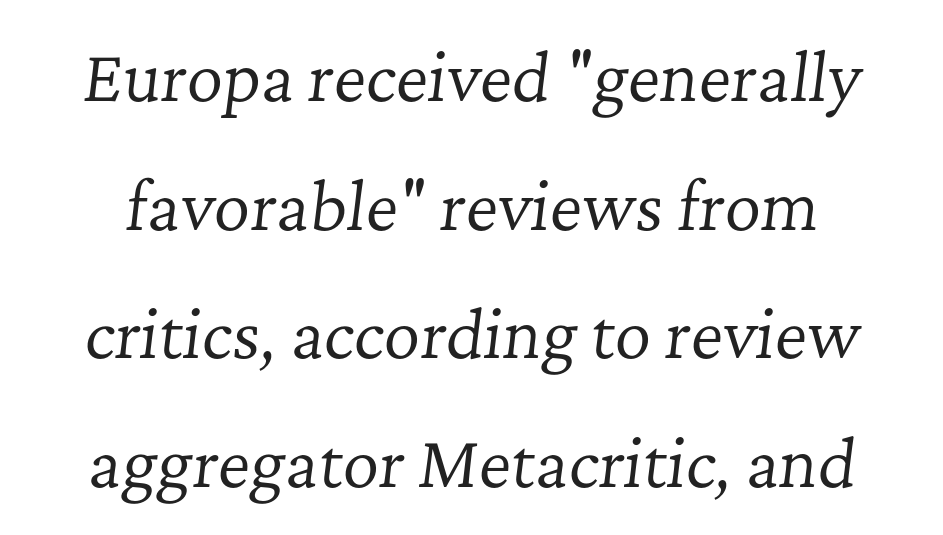
Is the letter spacing exaggerated? No — it looks like the ordinary default. Proportional: the letters do not fall into vertical columns. No word sits above an underline. When letters slant like this, we call the style italic.
